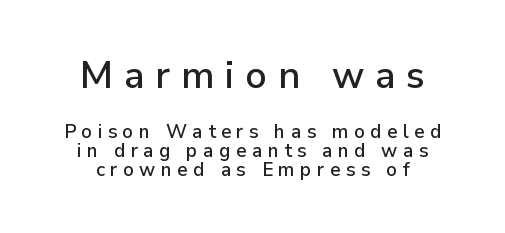
This rendering employs a face without finishing strokes, i.e., a sans-serif. The letters are spread apart with noticeably loose tracking. Proportional: the letters do not fall into vertical columns. Notice how descenders almost collide with the ascenders below — that's tight leading. The passage shown begins with its larger block and ends with its smaller one.
